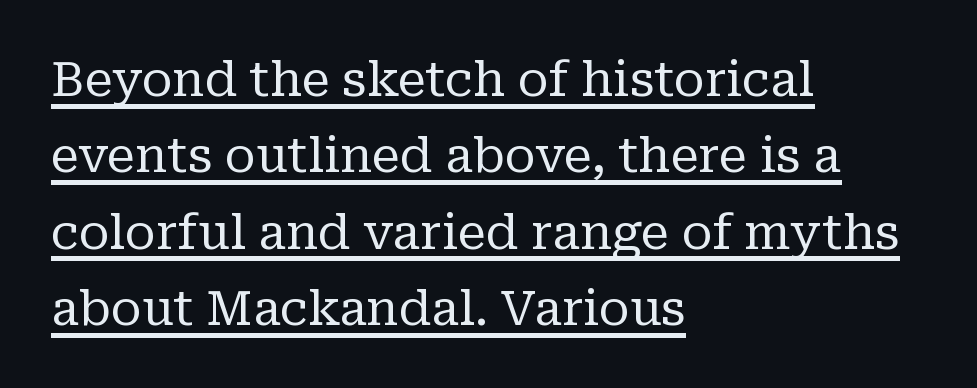
The image shows 48 px regular-weight serif type, upright; set left-aligned, normal line spacing (1.59x), normal letter spacing, underlined; low stroke contrast and a medium x-height.
